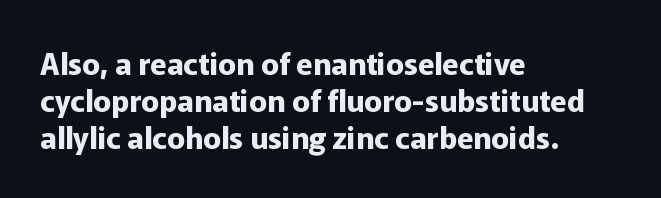
The image shows 30 px bold sans-serif type, upright; set left-aligned, line spacing 1.23x, normal letter spacing, not underlined; low stroke contrast and a medium x-height.
